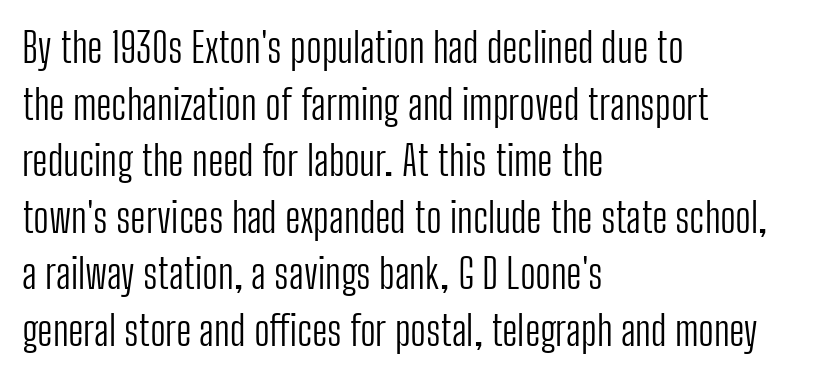
Q: Is the text bold? A: No.
Q: Is the text italic (slanted)? A: No, it is upright.
Q: Is the typeface a serif or a sans-serif typeface? A: Sans-serif.
Q: Is the text underlined? A: No.
Q: How is the paragraph aligned? A: Left-aligned.
Q: Is the spacing between letters normal or unusually wide? A: Normal.
Q: Is the spacing between lines tight, normal or loose? A: Normal.
Q: Width (condensed, normal, or wide)? A: Condensed.
Q: Stroke contrast? A: Low.
Q: x-height? A: Medium.
Q: Monospaced? A: No.
